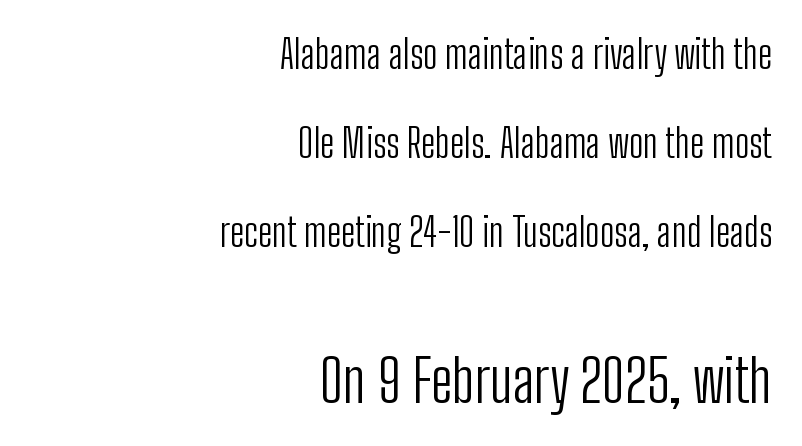
Q: Is the text bold? A: No.
Q: Is the text italic (slanted)? A: No, it is upright.
Q: Is the typeface a serif or a sans-serif typeface? A: Sans-serif.
Q: Is the text underlined? A: No.
Q: How is the paragraph aligned? A: Right-aligned.
Q: Is the spacing between letters normal or unusually wide? A: Normal.
Q: Is the spacing between lines tight, normal or loose? A: Loose.
Q: Which block of text is set in a larger size, the first (top) or the second (bottom)? A: The second (bottom) one.
Q: Width (condensed, normal, or wide)? A: Condensed.
Q: Stroke contrast? A: Low.
Q: x-height? A: Medium.
Q: Monospaced? A: No.
